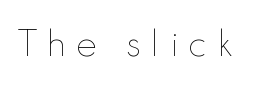
Q: Is the text bold? A: No.
Q: Is the text italic (slanted)? A: No, it is upright.
Q: Is the text underlined? A: No.
Q: Is the spacing between letters normal or unusually wide? A: Unusually wide.
Q: Width (condensed, normal, or wide)? A: Normal.
Q: x-height? A: Small.
Q: Monospaced? A: No.
